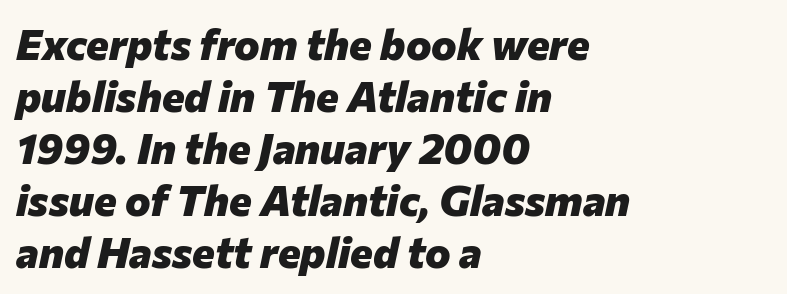
{"italic": "yes", "lean": "right", "slant_degrees": 12, "bold": "yes", "weight": "heavy", "width": "normal", "stroke_contrast": "low", "x_height": "medium", "monospaced": "no", "underline": "no", "align": "left", "line_spacing_ratio": 1.21, "letter_spacing": "normal", "letter_spacing_em": 0.0, "glyph_px": 43}
